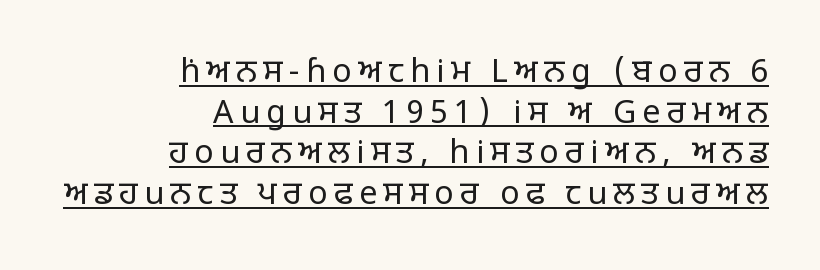
Q: Is the text bold? A: No.
Q: Is the text italic (slanted)? A: No, it is upright.
Q: Is the typeface a serif or a sans-serif typeface? A: Sans-serif.
Q: Is the text underlined? A: Yes.
Q: How is the paragraph aligned? A: Right-aligned.
Q: Is the spacing between letters normal or unusually wide? A: Unusually wide.
Q: Is the spacing between lines tight, normal or loose? A: Normal.
Q: Width (condensed, normal, or wide)? A: Normal.
Q: Stroke contrast? A: Low.
Q: x-height? A: Large.
Q: Monospaced? A: No.
